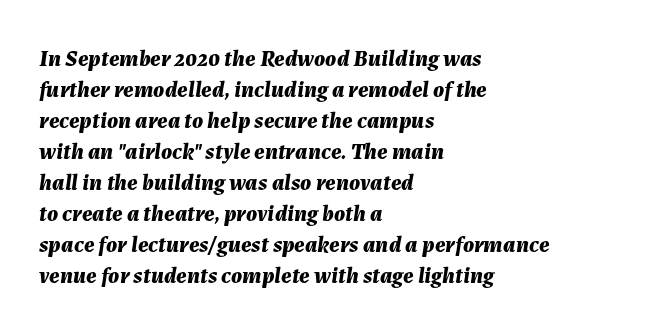
Q: Is the text bold? A: Yes.
Q: Is the text italic (slanted)? A: Yes, it leans right by about 7 degrees.
Q: Is the text underlined? A: No.
Q: How is the paragraph aligned? A: Left-aligned.
Q: Is the spacing between letters normal or unusually wide? A: Normal.
Q: Is the spacing between lines tight, normal or loose? A: Normal.
